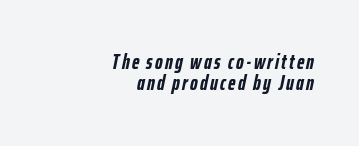
Visually the block forms a straight wall on the right and a jagged coastline on the left. Cramped leading. Unmarked baselines from the first word to the last. Set as a true bold cut, around the 700 mark.
